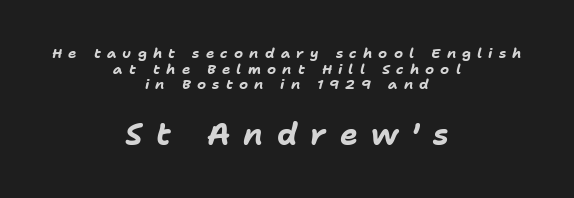
The image shows 30 px bold type, italic (leaning right); set centered, tight line spacing (1.11x), unusually wide letter spacing (+0.44 em), not underlined; the second (bottom) block is 2.14x larger; low stroke contrast and a medium x-height.
